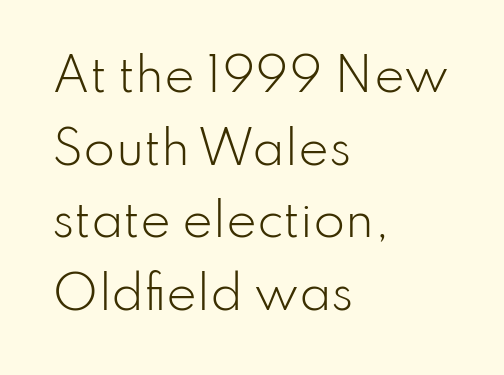
Q: Is the text bold? A: No.
Q: Is the text italic (slanted)? A: No, it is upright.
Q: Is the typeface a serif or a sans-serif typeface? A: Sans-serif.
Q: Is the text underlined? A: No.
Q: How is the paragraph aligned? A: Left-aligned.
Q: Is the spacing between letters normal or unusually wide? A: Normal.
Q: Is the spacing between lines tight, normal or loose? A: Normal.
Q: Width (condensed, normal, or wide)? A: Normal.
Q: Stroke contrast? A: Low.
Q: x-height? A: Small.
Q: Monospaced? A: No.
